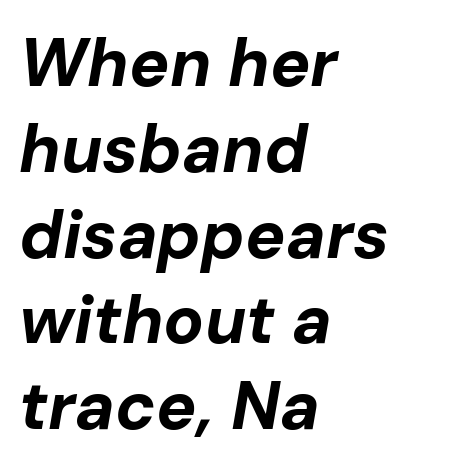
Q: Is the text bold? A: Yes.
Q: Is the text italic (slanted)? A: Yes, it leans right by about 10 degrees.
Q: Is the text underlined? A: No.
Q: How is the paragraph aligned? A: Left-aligned.
Q: Is the spacing between letters normal or unusually wide? A: Normal.
Q: Is the spacing between lines tight, normal or loose? A: Normal.
Q: Width (condensed, normal, or wide)? A: Normal.
Q: Stroke contrast? A: Low.
Q: x-height? A: Medium.
Q: Monospaced? A: No.
